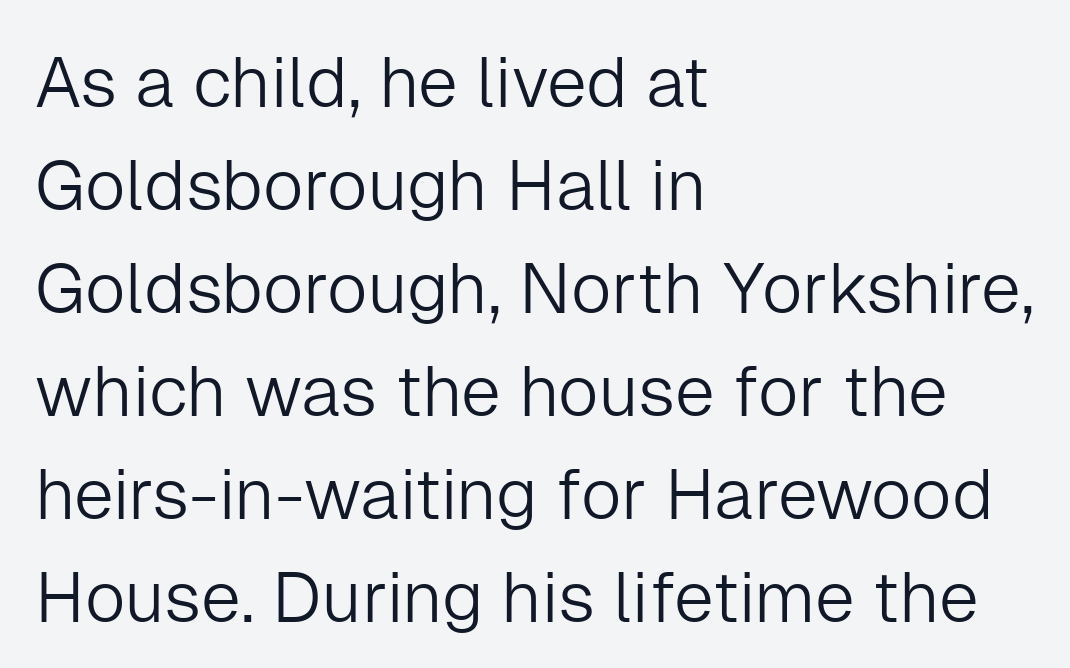
The passage shown is typeset with a sans-serif family. Nothing heavy about these letters — not bold at all. Is the letter spacing exaggerated? No — it looks like the ordinary default. The specimen omits any rule beneath the text block's lines. Every stem runs plumb, perpendicular to the baseline.
